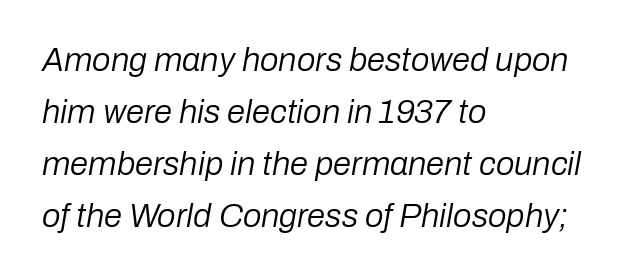
{"italic": "yes", "lean": "right", "slant_degrees": 10, "bold": "no", "weight": "regular", "width": "normal", "stroke_contrast": "low", "x_height": "medium", "monospaced": "no", "underline": "no", "align": "left", "line_spacing": "normal", "line_spacing_ratio": 1.58, "letter_spacing": "normal", "letter_spacing_em": 0.0, "glyph_px": 33}
